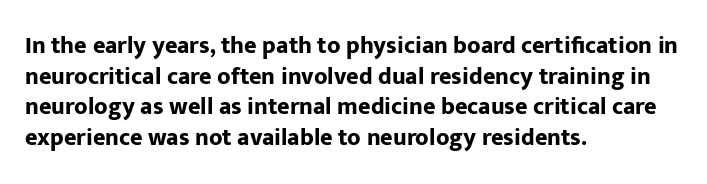
Q: Is the text bold? A: Yes.
Q: Is the text italic (slanted)? A: No, it is upright.
Q: Is the text underlined? A: No.
Q: How is the paragraph aligned? A: Left-aligned.
Q: Is the spacing between letters normal or unusually wide? A: Normal.
Q: Is the spacing between lines tight, normal or loose? A: Normal.
